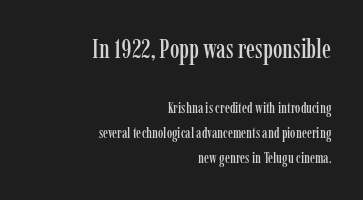
{"italic": "no", "underline": "no", "align": "right", "line_spacing": "normal", "line_spacing_ratio": 1.66, "letter_spacing": "normal", "letter_spacing_em": 0.0, "larger_block": "first", "size_ratio": 1.8, "glyph_px": 27}
